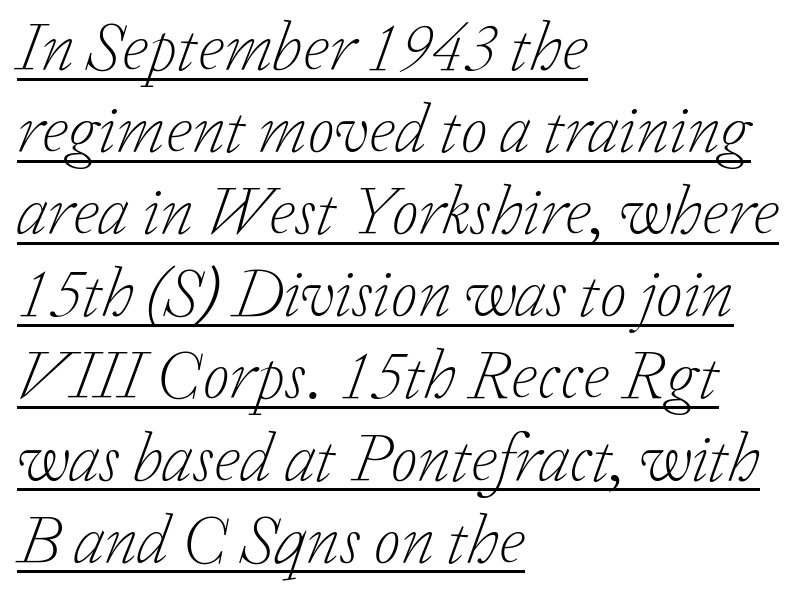
Q: Is the text bold? A: No.
Q: Is the text italic (slanted)? A: Yes, it leans right by about 20 degrees.
Q: Is the typeface a serif or a sans-serif typeface? A: Serif.
Q: Is the text underlined? A: Yes.
Q: How is the paragraph aligned? A: Left-aligned.
Q: Is the spacing between letters normal or unusually wide? A: Normal.
Q: Width (condensed, normal, or wide)? A: Normal.
Q: Stroke contrast? A: Low.
Q: x-height? A: Medium.
Q: Monospaced? A: No.
